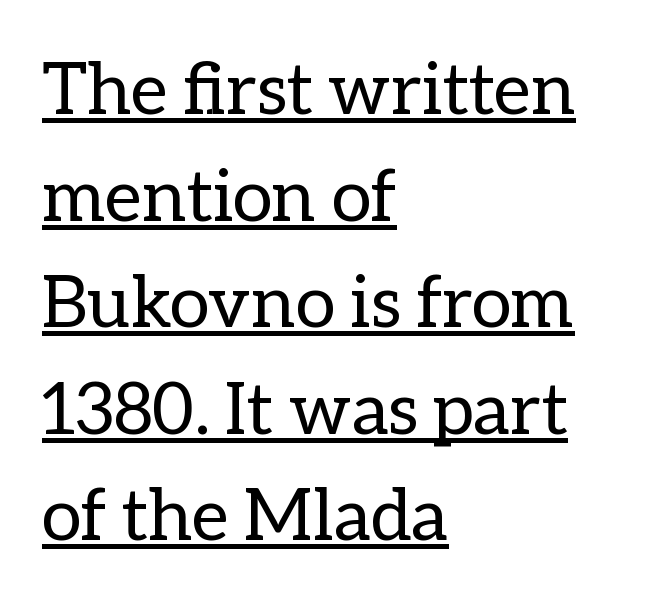
Q: Is the text bold? A: No.
Q: Is the text italic (slanted)? A: No, it is upright.
Q: Is the text underlined? A: Yes.
Q: How is the paragraph aligned? A: Left-aligned.
Q: Is the spacing between letters normal or unusually wide? A: Normal.
Q: Is the spacing between lines tight, normal or loose? A: Normal.
Q: Width (condensed, normal, or wide)? A: Normal.
Q: Stroke contrast? A: Low.
Q: x-height? A: Medium.
Q: Monospaced? A: No.
